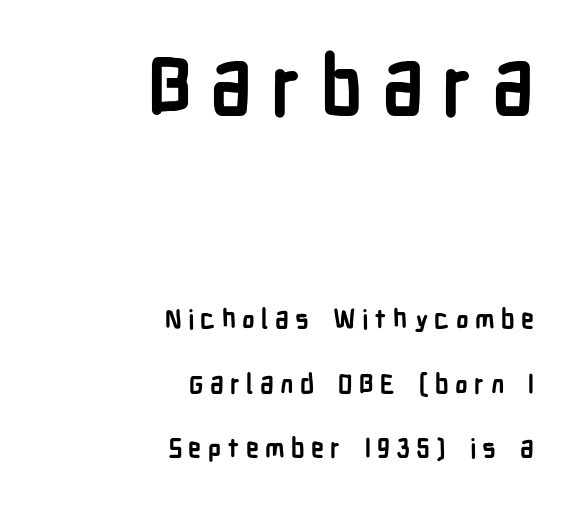
{"serif": "no", "italic": "no", "bold": "yes", "weight": "semibold", "width": "condensed", "stroke_contrast": "low", "x_height": "medium", "monospaced": "no", "underline": "no", "align": "right", "line_spacing": "loose", "line_spacing_ratio": 2.48, "letter_spacing": "wide", "letter_spacing_em": 0.24, "larger_block": "first", "size_ratio": 3.04, "glyph_px": 79}
